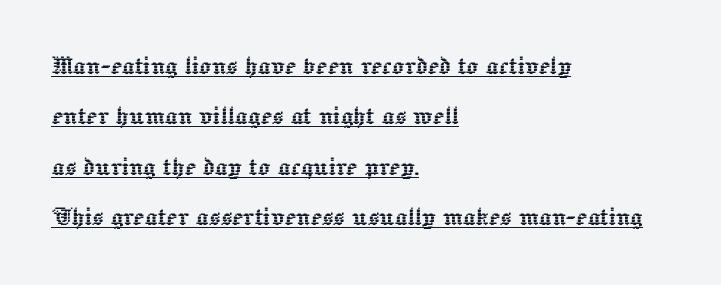
{"italic": "no", "width": "normal", "x_height": "medium", "monospaced": "no", "underline": "yes", "align": "left", "line_spacing": "normal", "line_spacing_ratio": 1.68, "letter_spacing": "normal", "letter_spacing_em": 0.0, "glyph_px": 30}
